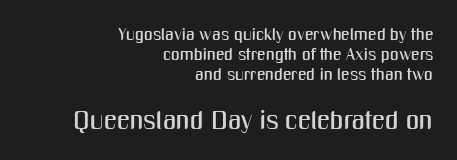
{"italic": "no", "underline": "no", "align": "right", "line_spacing_ratio": 1.19, "letter_spacing": "normal", "letter_spacing_em": 0.0, "larger_block": "second", "size_ratio": 1.53, "glyph_px": 26}
